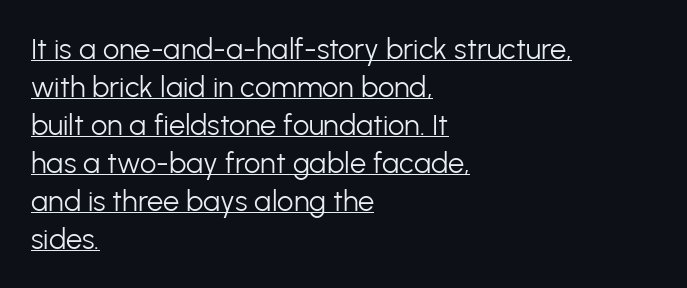
Q: Is the text bold? A: No.
Q: Is the text italic (slanted)? A: No, it is upright.
Q: Is the typeface a serif or a sans-serif typeface? A: Sans-serif.
Q: Is the text underlined? A: Yes.
Q: How is the paragraph aligned? A: Left-aligned.
Q: Is the spacing between letters normal or unusually wide? A: Normal.
Q: Is the spacing between lines tight, normal or loose? A: Normal.
Q: Width (condensed, normal, or wide)? A: Normal.
Q: Stroke contrast? A: Low.
Q: x-height? A: Medium.
Q: Monospaced? A: No.
